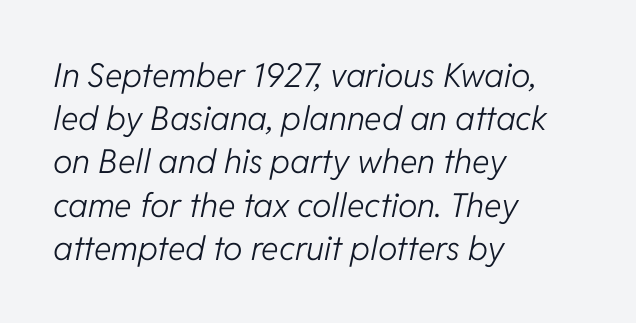
Weight class: somewhere from thin through regular. Compared with typical body copy, the letter spacing here is the same. Successive baselines arrive at the customary interval. Quick note: underline off.
